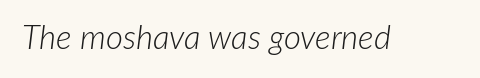
The image shows 33 px light type, italic (leaning right); set normal letter spacing, not underlined; low stroke contrast and a medium x-height.
